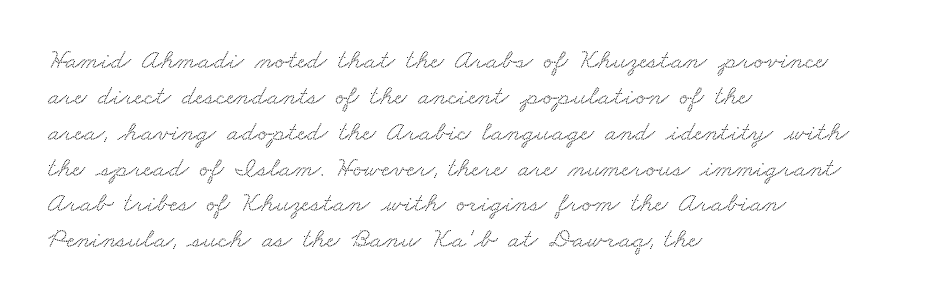
Q: Is the typeface a serif or a sans-serif typeface? A: Serif.
Q: Is the text underlined? A: No.
Q: How is the paragraph aligned? A: Left-aligned.
Q: Is the spacing between letters normal or unusually wide? A: Normal.
Q: Is the spacing between lines tight, normal or loose? A: Normal.
Q: Width (condensed, normal, or wide)? A: Wide.
Q: Stroke contrast? A: Medium.
Q: x-height? A: Small.
Q: Monospaced? A: No.
